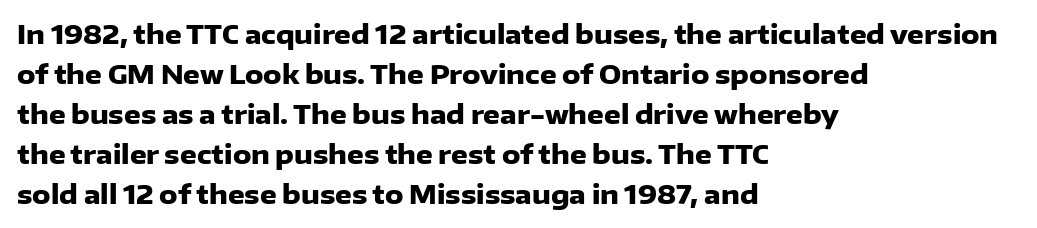
The letterforms sit shoulder to shoulder at normal distance. If you measured baseline to baseline, you'd find a middling distance. The specimen omits any rule beneath the text block's lines. These lines stack with their left ends in a neat column.
